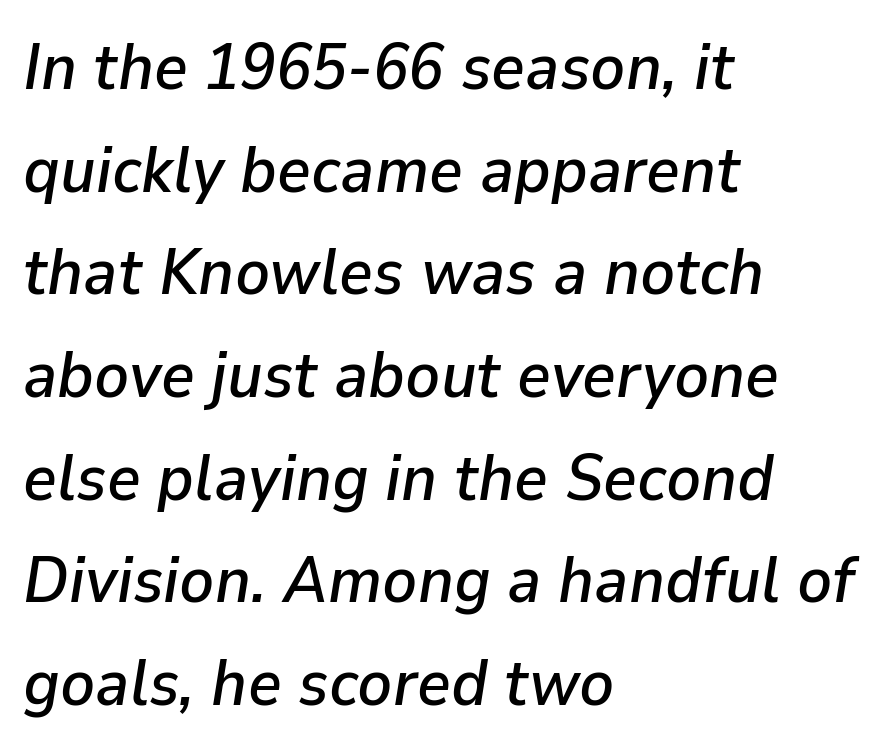
{"italic": "yes", "lean": "right", "slant_degrees": 9, "width": "normal", "stroke_contrast": "low", "x_height": "medium", "monospaced": "no", "underline": "no", "align": "left", "line_spacing": "normal", "line_spacing_ratio": 1.58, "letter_spacing": "normal", "letter_spacing_em": 0.0, "glyph_px": 65}
